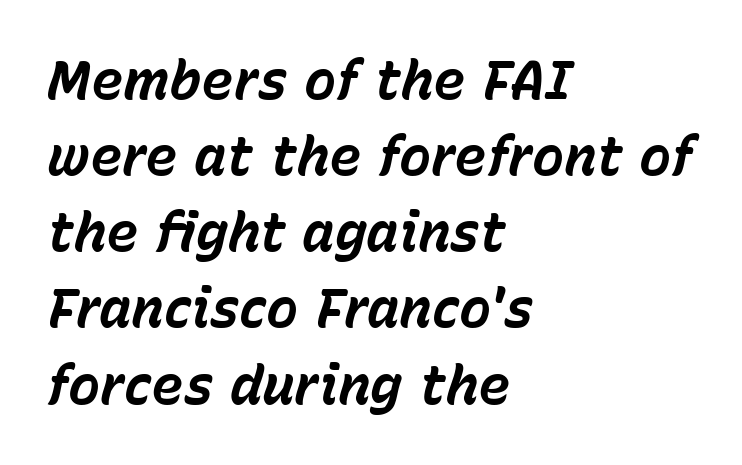
The image shows 54 px bold type, italic (leaning right); set left-aligned, normal line spacing (1.41x), normal letter spacing, not underlined; low stroke contrast and a medium x-height.
